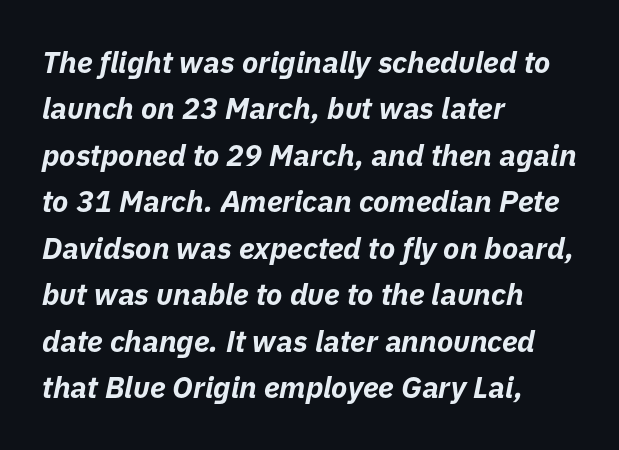
How would I describe the line gaps? Plain and ordinary. Character widths vary here, with narrow letters taking less room than wide ones. Stroke thickness is high; the sample reads as a true bold. Rendered with sloped, italic letterforms. Layout note: lines flush left. Between one letter and the next there's only the usual sliver of space.
